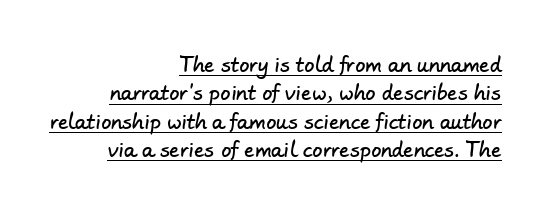
{"underline": "yes", "align": "right", "line_spacing": "normal", "line_spacing_ratio": 1.42, "letter_spacing": "normal", "letter_spacing_em": 0.0, "glyph_px": 20}
